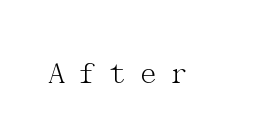
Type without underlining. Think standard paragraph weight, or any step lighter than that. In terms of letterform style, serifs are clearly present. Characters follow at a spacing far wider than the type designer built in.
